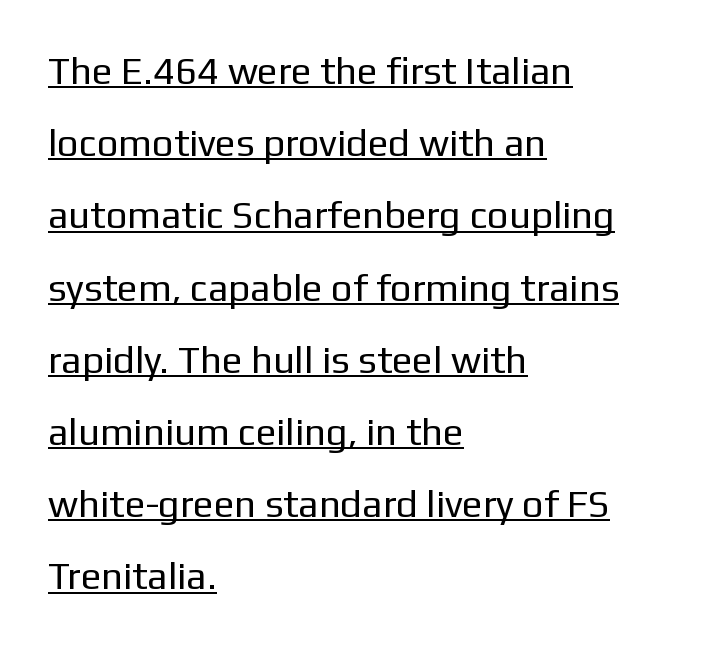
What's the leading like? Stretched, with rows far apart. The passage shown is typed in a proportional face where columns would drift. In terms of letterspacing, this is plain default setting. A rule runs beneath these lines of type. Designer's note — italics off, roman on. The passage shown is not bold in any degree.
